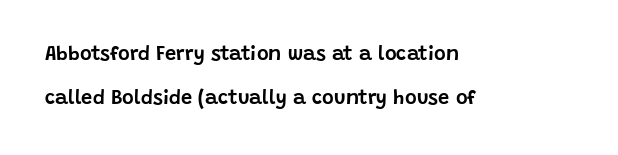
{"italic": "no", "underline": "no", "align": "left", "line_spacing": "loose", "line_spacing_ratio": 2.18, "letter_spacing": "normal", "letter_spacing_em": 0.0, "glyph_px": 20}
